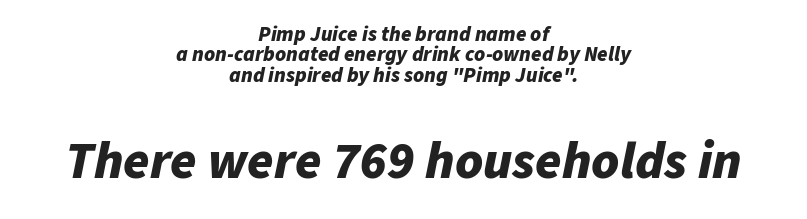
{"italic": "yes", "lean": "right", "slant_degrees": 11, "bold": "yes", "weight": "bold", "width": "normal", "stroke_contrast": "low", "x_height": "medium", "monospaced": "no", "underline": "no", "align": "center", "line_spacing": "tight", "line_spacing_ratio": 0.97, "letter_spacing": "normal", "letter_spacing_em": 0.0, "larger_block": "second", "size_ratio": 2.52, "glyph_px": 53}
